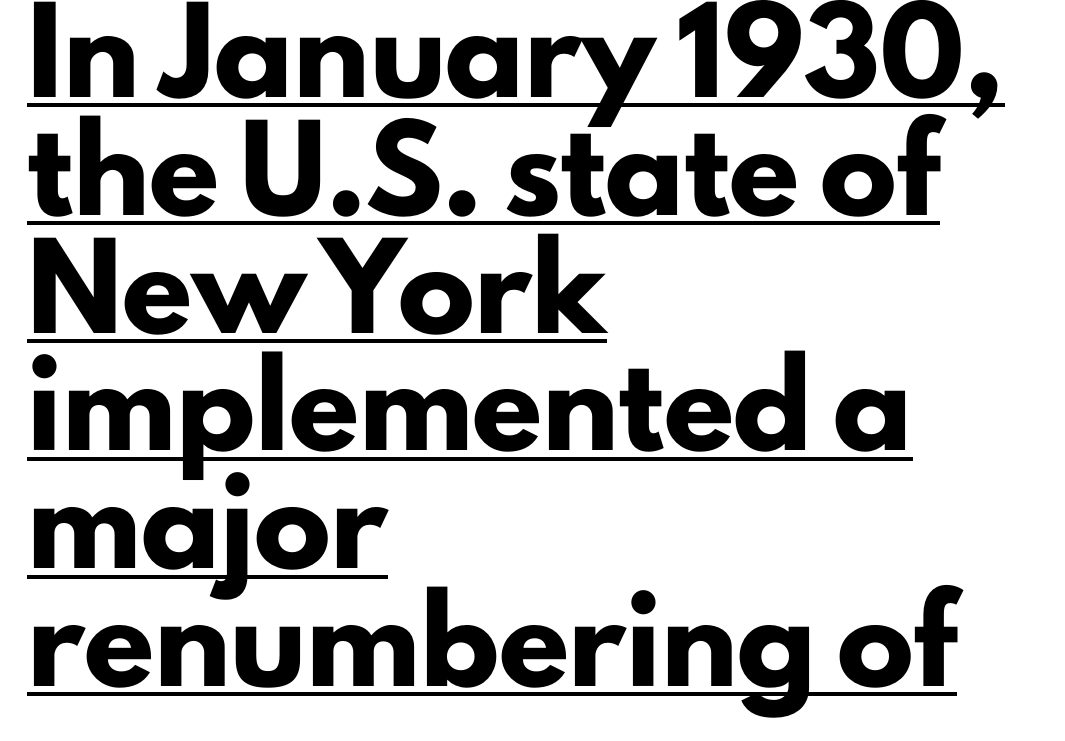
{"serif": "no", "italic": "no", "bold": "yes", "weight": "heavy", "width": "normal", "stroke_contrast": "low", "x_height": "small", "monospaced": "no", "underline": "yes", "align": "left", "line_spacing": "normal", "line_spacing_ratio": 1.53, "letter_spacing": "normal", "letter_spacing_em": 0.0, "glyph_px": 77}
